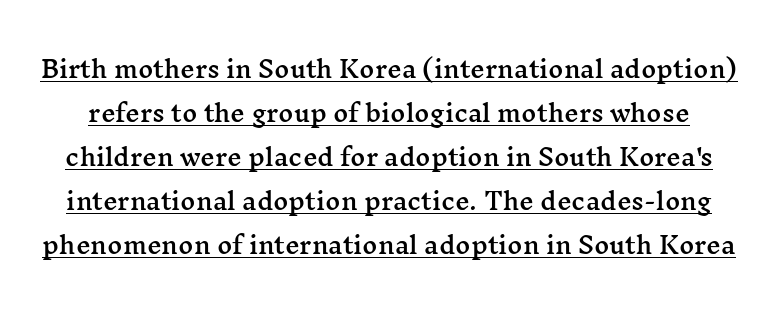
Q: Is the text italic (slanted)? A: No, it is upright.
Q: Is the text underlined? A: Yes.
Q: Is the spacing between letters normal or unusually wide? A: Normal.
Q: Is the spacing between lines tight, normal or loose? A: Loose.
